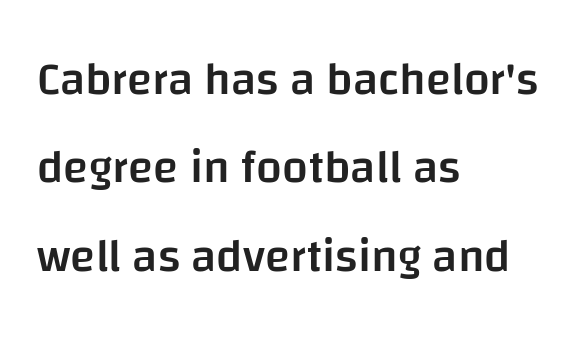
Q: Is the text bold? A: Semi-bold.
Q: Is the text italic (slanted)? A: No, it is upright.
Q: Is the typeface a serif or a sans-serif typeface? A: Sans-serif.
Q: Is the text underlined? A: No.
Q: How is the paragraph aligned? A: Left-aligned.
Q: Is the spacing between letters normal or unusually wide? A: Normal.
Q: Is the spacing between lines tight, normal or loose? A: Loose.
Q: Width (condensed, normal, or wide)? A: Normal.
Q: Stroke contrast? A: Low.
Q: x-height? A: Large.
Q: Monospaced? A: No.
